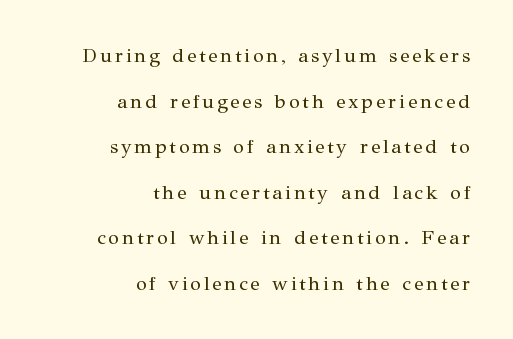
{"italic": "no", "bold": "no", "underline": "no", "align": "right", "line_spacing": "loose", "line_spacing_ratio": 2.28, "glyph_px": 20}
